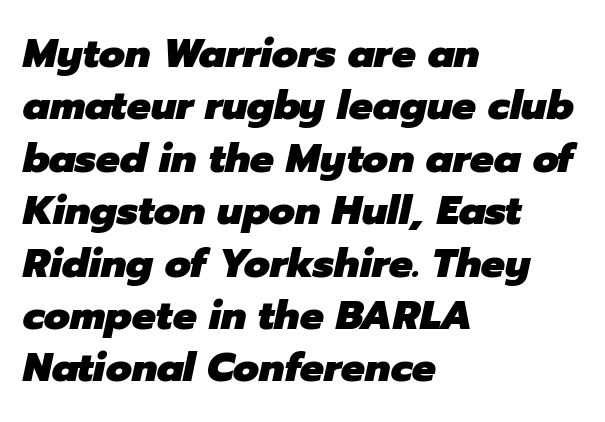
Q: Is the text bold? A: Yes.
Q: Is the text italic (slanted)? A: Yes, it leans right by about 12 degrees.
Q: Is the text underlined? A: No.
Q: How is the paragraph aligned? A: Left-aligned.
Q: Is the spacing between letters normal or unusually wide? A: Normal.
Q: Is the spacing between lines tight, normal or loose? A: Normal.
Q: Width (condensed, normal, or wide)? A: Normal.
Q: Stroke contrast? A: Low.
Q: x-height? A: Medium.
Q: Monospaced? A: No.
